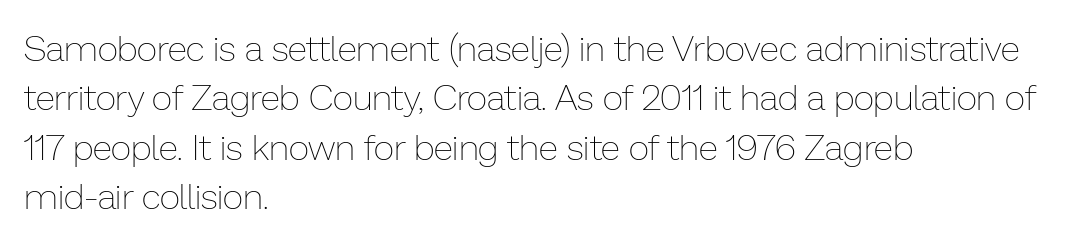
Summary of weight: not heavy and not bold. Vertically, the passage feels balanced, rows spaced as you'd expect. A roman cut, with each character standing at attention. Honestly, the letter spacing is just normal — you wouldn't notice it. Note the varied advance widths — an 'i' is clearly narrower than an 'm'.
